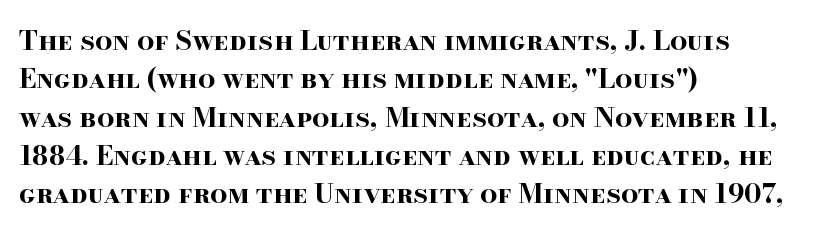
The image shows 27 px bold type, upright; set left-aligned, normal line spacing (1.42x), normal letter spacing, not underlined.
